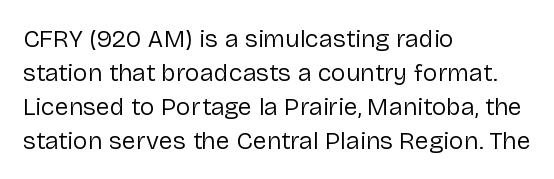
The image shows 25 px text type, upright; set left-aligned, normal line spacing (1.36x), normal letter spacing, not underlined.
